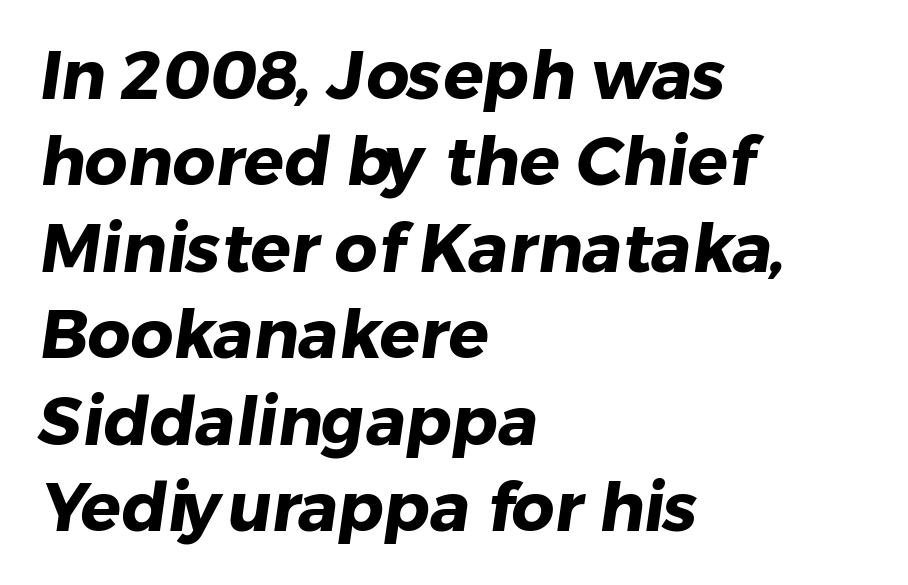
Q: Is the text bold? A: Yes.
Q: Is the typeface a serif or a sans-serif typeface? A: Sans-serif.
Q: Is the text underlined? A: No.
Q: How is the paragraph aligned? A: Left-aligned.
Q: Is the spacing between letters normal or unusually wide? A: Normal.
Q: Is the spacing between lines tight, normal or loose? A: Normal.
Q: Width (condensed, normal, or wide)? A: Normal.
Q: Stroke contrast? A: Low.
Q: x-height? A: Medium.
Q: Monospaced? A: No.
